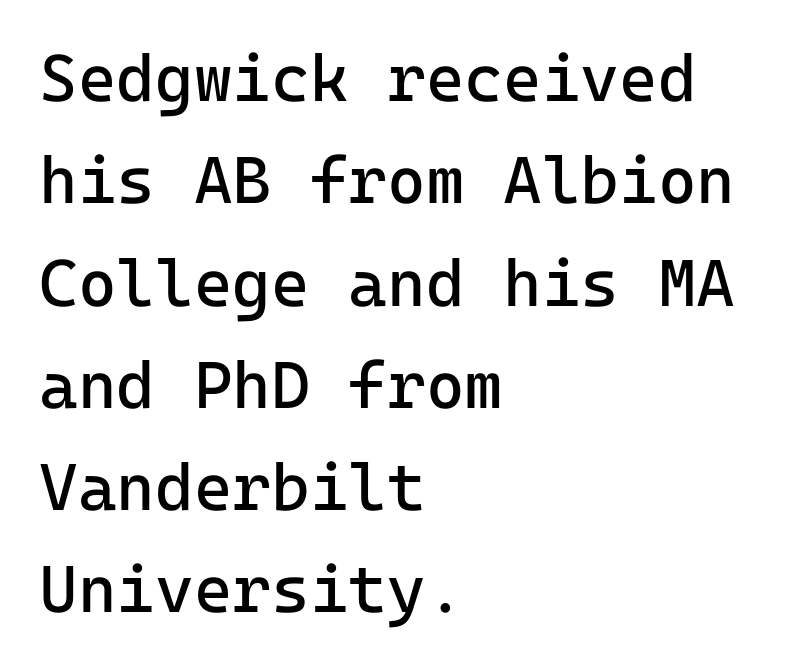
Q: Is the text bold? A: No.
Q: Is the text italic (slanted)? A: No, it is upright.
Q: Is the typeface a serif or a sans-serif typeface? A: Sans-serif.
Q: Is the text underlined? A: No.
Q: How is the paragraph aligned? A: Left-aligned.
Q: Is the spacing between letters normal or unusually wide? A: Normal.
Q: Is the spacing between lines tight, normal or loose? A: Normal.
Q: Width (condensed, normal, or wide)? A: Normal.
Q: Stroke contrast? A: Low.
Q: x-height? A: Medium.
